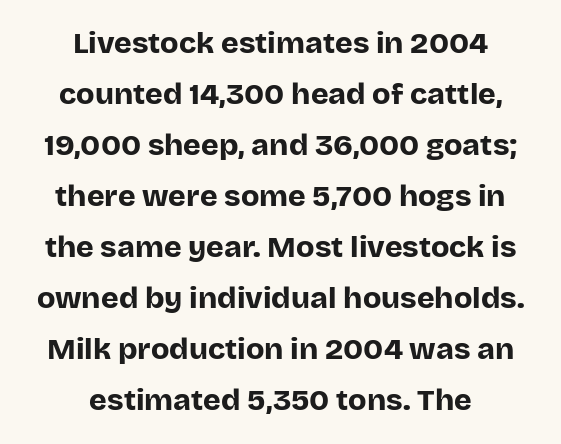
The image shows 30 px bold sans-serif type, upright; set centered, normal line spacing (1.7x), normal letter spacing, not underlined; low stroke contrast and a large x-height.
